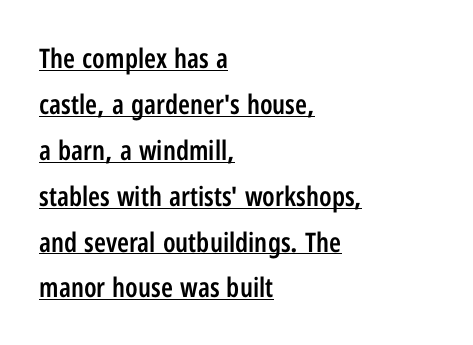
Q: Is the text bold? A: Semi-bold.
Q: Is the text italic (slanted)? A: No, it is upright.
Q: Is the text underlined? A: Yes.
Q: How is the paragraph aligned? A: Left-aligned.
Q: Is the spacing between letters normal or unusually wide? A: Normal.
Q: Is the spacing between lines tight, normal or loose? A: Normal.
